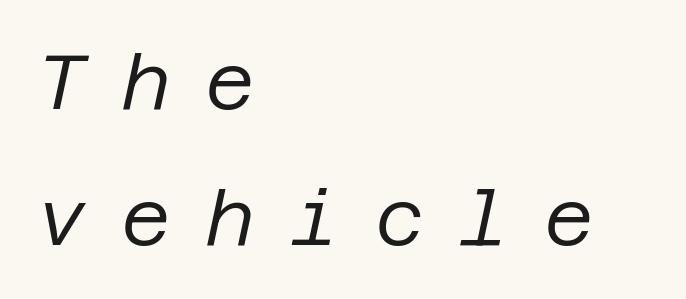
Q: Is the text bold? A: No.
Q: Is the text italic (slanted)? A: Yes, it leans right by about 12 degrees.
Q: Is the text underlined? A: No.
Q: How is the paragraph aligned? A: Left-aligned.
Q: Is the spacing between letters normal or unusually wide? A: Unusually wide.
Q: Width (condensed, normal, or wide)? A: Normal.
Q: Stroke contrast? A: Low.
Q: x-height? A: Large.
